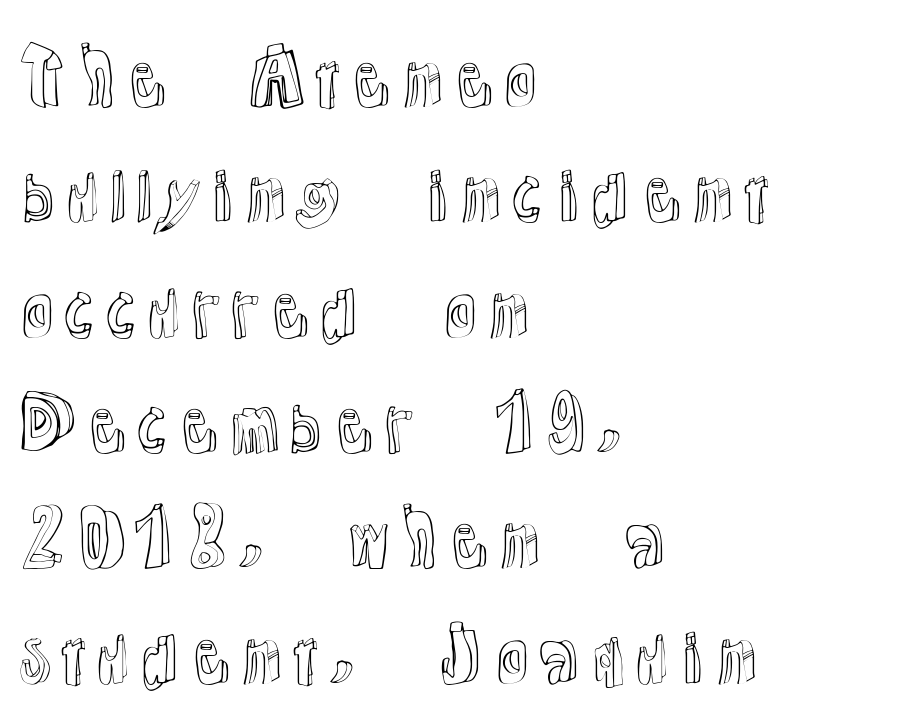
{"italic": "no", "width": "normal", "x_height": "medium", "monospaced": "no", "underline": "no", "align": "left", "line_spacing": "normal", "line_spacing_ratio": 1.58, "letter_spacing": "normal", "letter_spacing_em": 0.0, "glyph_px": 73}
